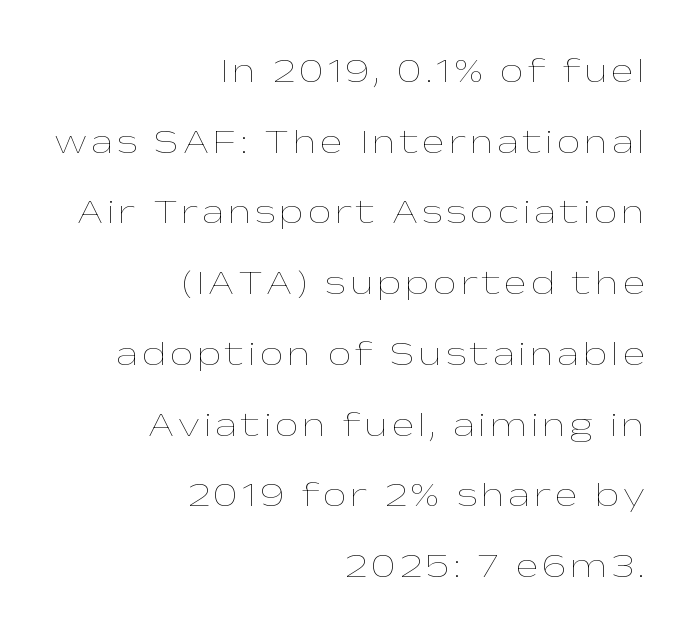
{"italic": "no", "bold": "no", "weight": "thin", "width": "wide", "stroke_contrast": "low", "x_height": "medium", "monospaced": "no", "underline": "no", "align": "right", "line_spacing": "loose", "line_spacing_ratio": 2.08, "glyph_px": 34}
